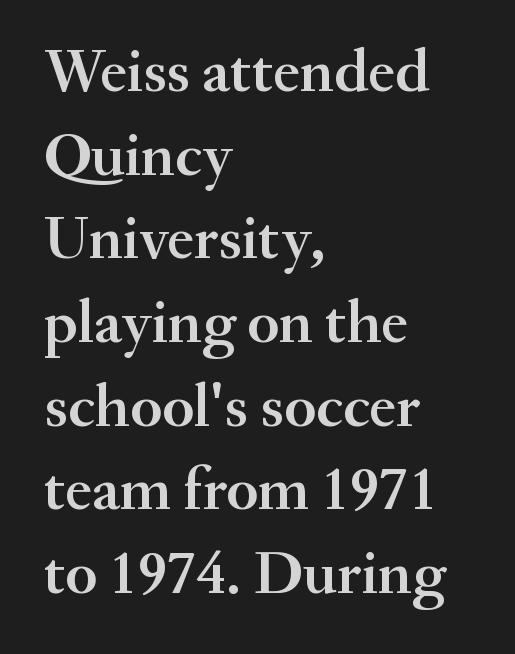
{"serif": "yes", "italic": "no", "bold": "semi", "weight": "semibold", "width": "normal", "stroke_contrast": "medium", "x_height": "small", "monospaced": "no", "underline": "no", "align": "left", "line_spacing": "normal", "line_spacing_ratio": 1.35, "letter_spacing": "normal", "letter_spacing_em": 0.0, "glyph_px": 62}
